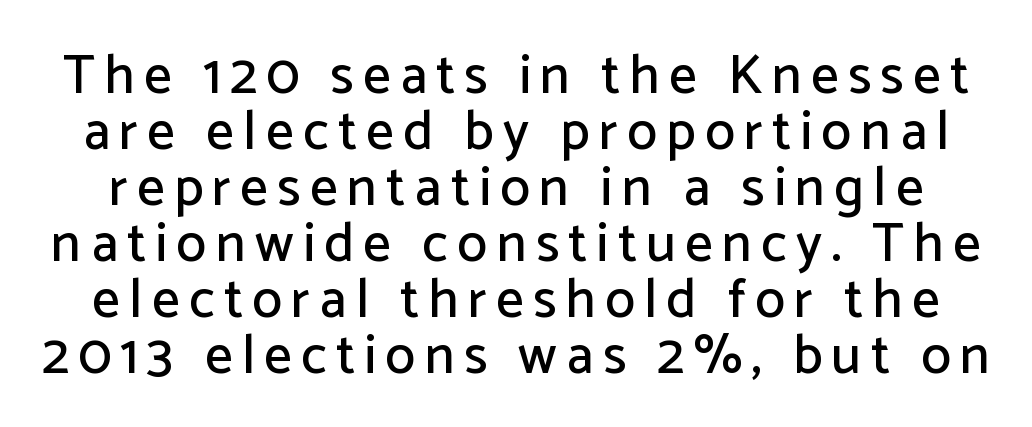
Q: Is the text italic (slanted)? A: No, it is upright.
Q: Is the typeface a serif or a sans-serif typeface? A: Sans-serif.
Q: Is the text underlined? A: No.
Q: Is the spacing between lines tight, normal or loose? A: Tight.
Q: Width (condensed, normal, or wide)? A: Normal.
Q: Stroke contrast? A: Low.
Q: x-height? A: Medium.
Q: Monospaced? A: No.
